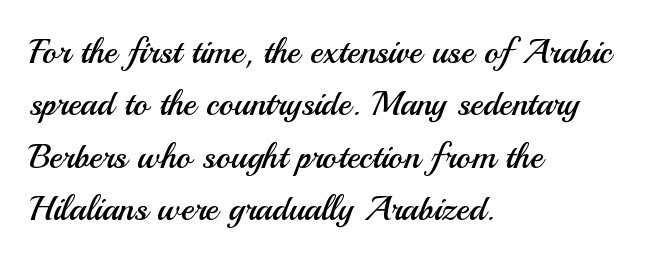
The image shows 35 px regular-weight sans-serif type; set left-aligned, normal line spacing (1.5x), normal letter spacing, not underlined; medium stroke contrast and a small x-height.
